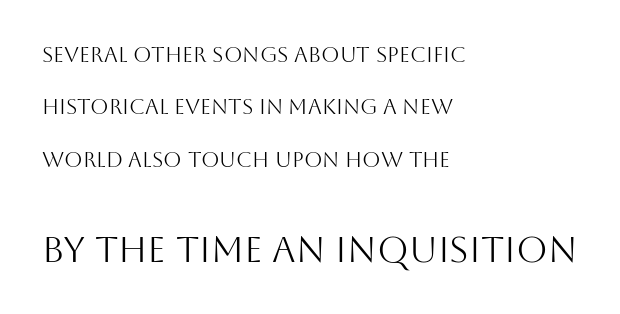
No italicization has been applied; the sample stays upright. Caption: standard tracking, unaltered. Airy leading. To sum up the face: it is a sans, with no serifs. Lines of text with bare space underneath. The characters are drawn with everyday or finer stroke widths.
